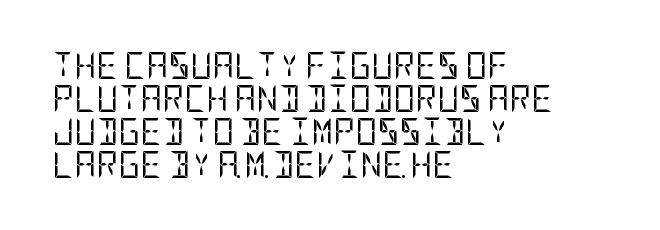
The image shows 27 px text type, upright; set left-aligned, line spacing 1.22x, normal letter spacing, not underlined.
